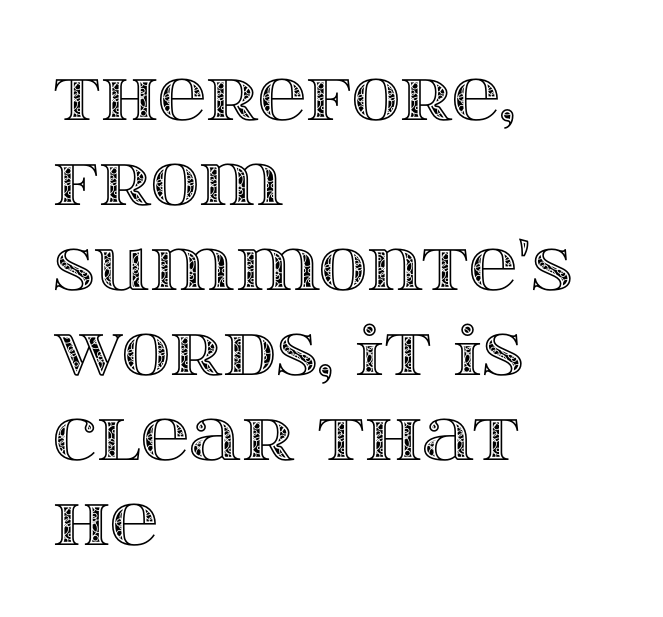
Q: Is the text italic (slanted)? A: No, it is upright.
Q: Is the text underlined? A: No.
Q: How is the paragraph aligned? A: Left-aligned.
Q: Is the spacing between letters normal or unusually wide? A: Normal.
Q: Is the spacing between lines tight, normal or loose? A: Normal.
Q: Width (condensed, normal, or wide)? A: Wide.
Q: x-height? A: Large.
Q: Monospaced? A: No.
